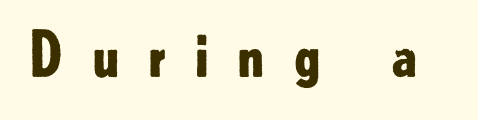
Q: Is the text bold? A: Yes.
Q: Is the text italic (slanted)? A: No, it is upright.
Q: Is the typeface a serif or a sans-serif typeface? A: Sans-serif.
Q: Is the text underlined? A: No.
Q: Is the spacing between letters normal or unusually wide? A: Unusually wide.
Q: Width (condensed, normal, or wide)? A: Normal.
Q: Stroke contrast? A: Low.
Q: x-height? A: Small.
Q: Monospaced? A: No.
